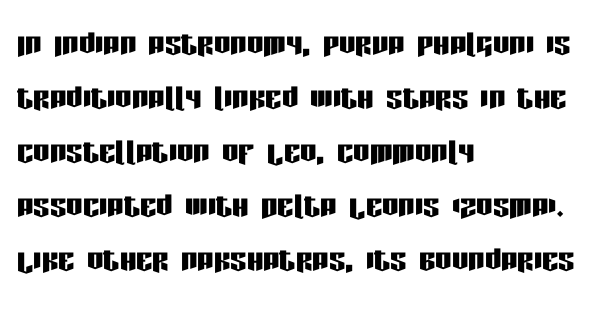
Letter spacing: default. This sample uses an upright cut, with every glyph sitting square on the baseline. Teacher's note: observe the even left margin — that is flush-left alignment. Unlike a traditional serif, this face leaves its strokes unadorned.
